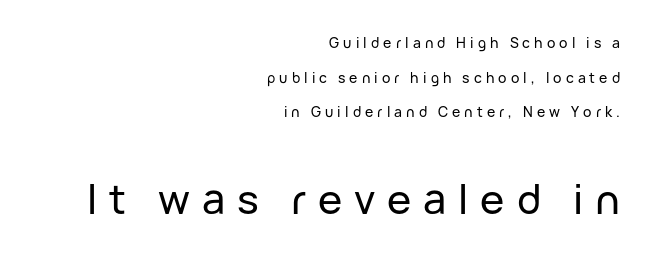
Q: Is the text italic (slanted)? A: No, it is upright.
Q: Is the typeface a serif or a sans-serif typeface? A: Sans-serif.
Q: Is the text underlined? A: No.
Q: How is the paragraph aligned? A: Right-aligned.
Q: Is the spacing between letters normal or unusually wide? A: Unusually wide.
Q: Is the spacing between lines tight, normal or loose? A: Loose.
Q: Which block of text is set in a larger size, the first (top) or the second (bottom)? A: The second (bottom) one.
Q: Width (condensed, normal, or wide)? A: Normal.
Q: Stroke contrast? A: Low.
Q: x-height? A: Medium.
Q: Monospaced? A: No.
